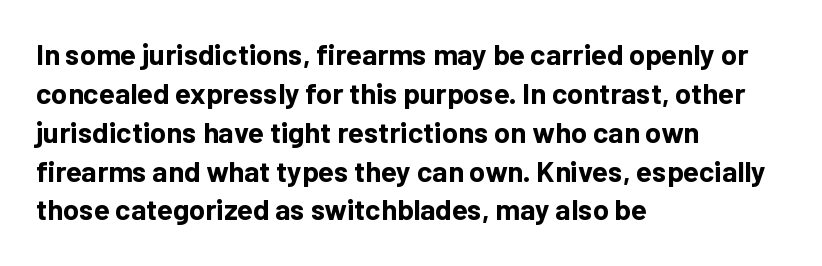
{"serif": "no", "italic": "no", "bold": "yes", "weight": "bold", "width": "normal", "stroke_contrast": "low", "x_height": "medium", "monospaced": "no", "underline": "no", "align": "left", "line_spacing": "normal", "line_spacing_ratio": 1.34, "letter_spacing": "normal", "letter_spacing_em": 0.0, "glyph_px": 29}
